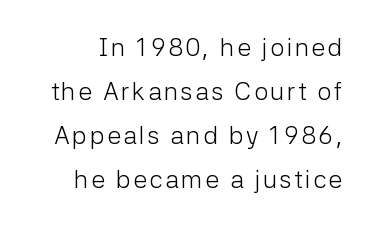
The letterforms sit at book weight or below. Descenders hang freely into open space. Ordinary non-slanted type is in use.
